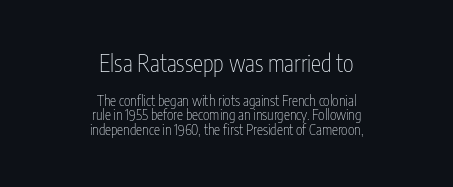
Q: Is the text bold? A: No.
Q: Is the text italic (slanted)? A: No, it is upright.
Q: Is the text underlined? A: No.
Q: How is the paragraph aligned? A: Centered.
Q: Is the spacing between letters normal or unusually wide? A: Normal.
Q: Is the spacing between lines tight, normal or loose? A: Tight.
Q: Which block of text is set in a larger size, the first (top) or the second (bottom)? A: The first (top) one.
